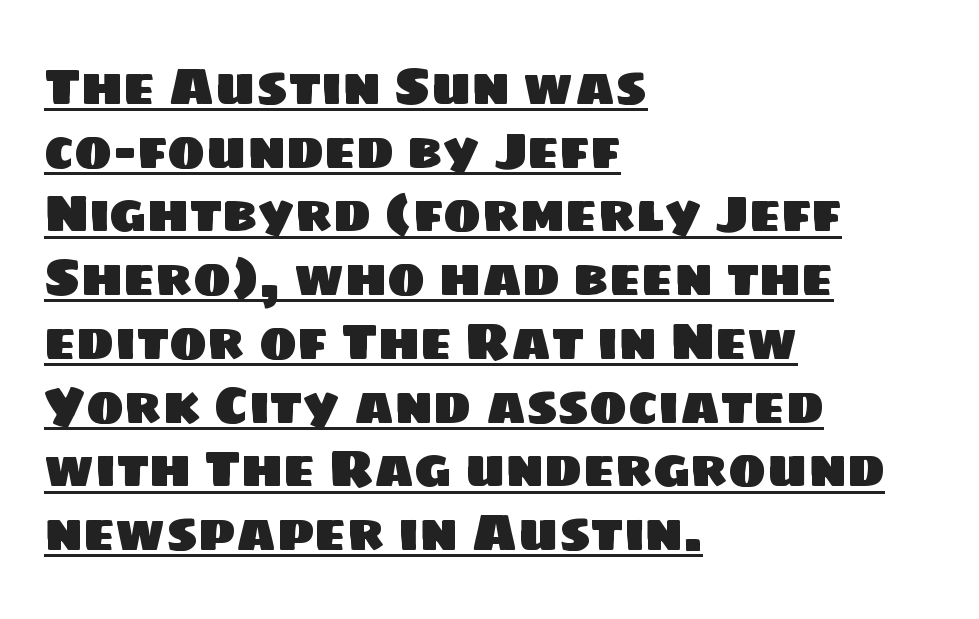
The face used here appears with an underline applied. Whoever set this chose a conventional vertical rhythm. Varying glyph widths throughout — classic text-font behaviour. Check where the strokes stop: nothing finishes them off — pure sans. There is no visible air inserted between adjacent glyphs. Reading down the block, your eye returns to a fixed left position each line.
